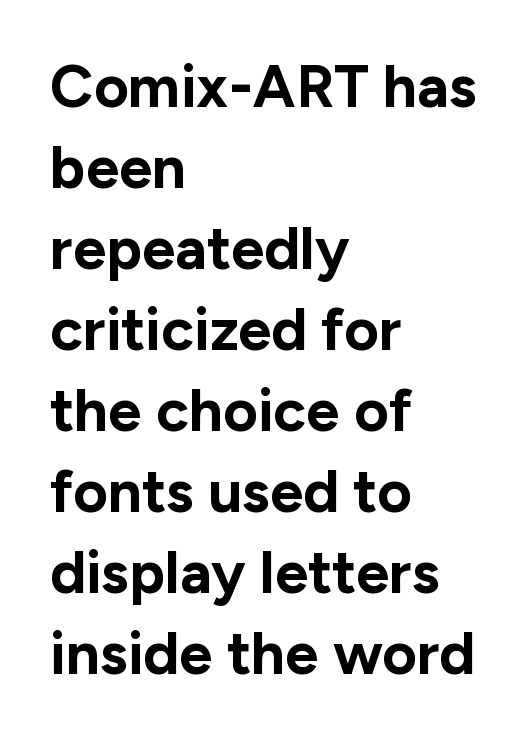
The image shows 60 px bold sans-serif type, upright; set left-aligned, normal line spacing (1.35x), normal letter spacing, not underlined; low stroke contrast and a medium x-height.
